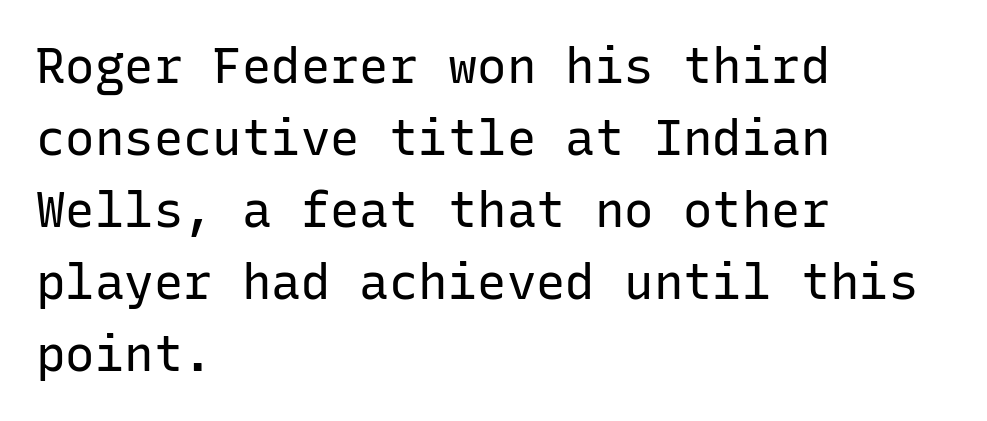
The image shows 49 px regular-weight sans-serif type, upright, monospaced; set left-aligned, normal line spacing (1.47x), normal letter spacing, not underlined; low stroke contrast and a medium x-height.
